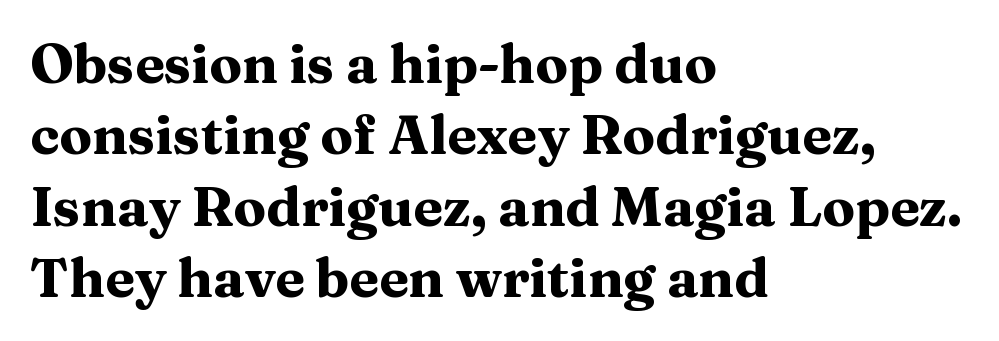
The image shows 54 px heavy, wide serif type, upright; set left-aligned, normal line spacing (1.32x), normal letter spacing, not underlined; medium stroke contrast and a medium x-height.
